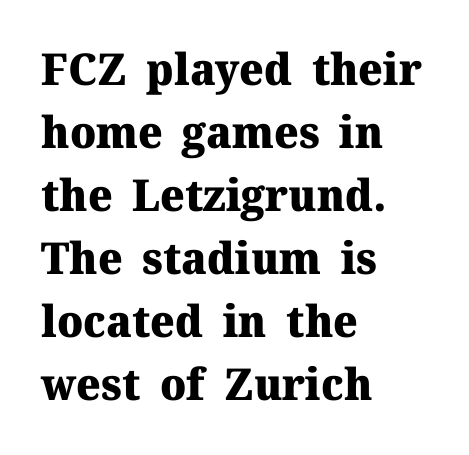
{"serif": "yes", "italic": "no", "bold": "yes", "weight": "heavy", "width": "normal", "stroke_contrast": "medium", "x_height": "medium", "monospaced": "no", "underline": "no", "align": "left", "line_spacing": "normal", "line_spacing_ratio": 1.43, "letter_spacing": "normal", "letter_spacing_em": 0.0, "glyph_px": 44}
